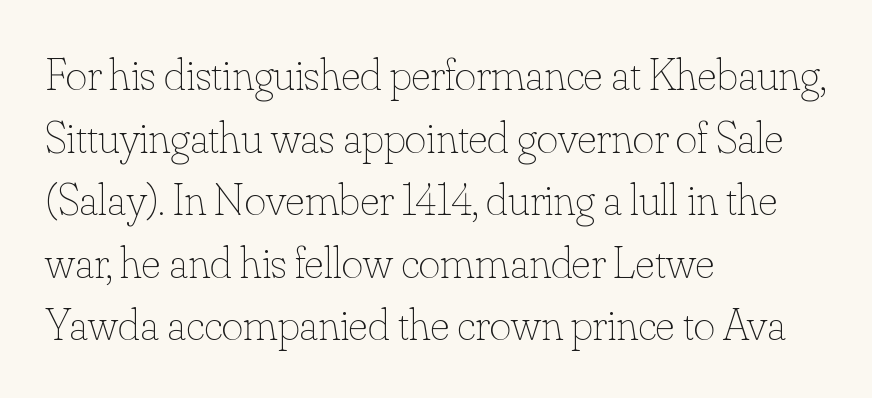
{"italic": "no", "bold": "no", "weight": "thin", "width": "normal", "stroke_contrast": "low", "x_height": "small", "monospaced": "no", "underline": "no", "align": "left", "line_spacing": "normal", "line_spacing_ratio": 1.36, "letter_spacing": "normal", "letter_spacing_em": 0.0, "glyph_px": 46}
